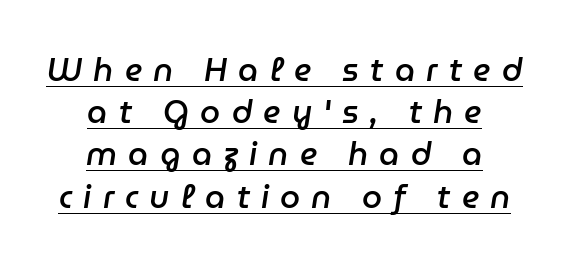
The typesetter chose a symmetrical, centered arrangement here. Has an underline been added? It has. Is the type slanted? Yes — the strokes lean at a clear angle. Typesetter's note: demi weight, one step under bold. The type is letterspaced generously, with wide tracking. Regarding leading, the lines here are spaced in the standard way.
